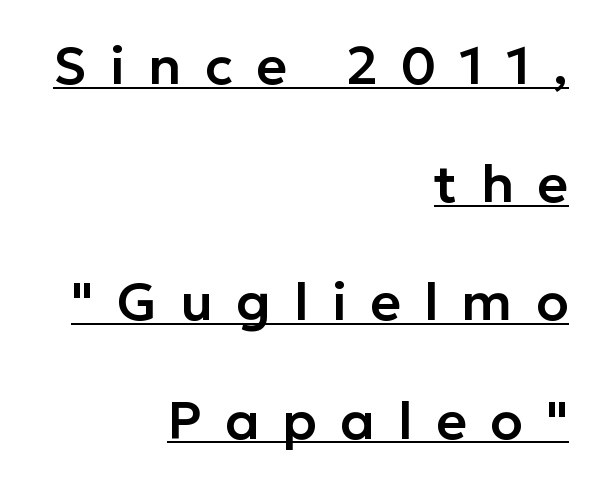
Q: Is the text italic (slanted)? A: No, it is upright.
Q: Is the typeface a serif or a sans-serif typeface? A: Sans-serif.
Q: Is the text underlined? A: Yes.
Q: How is the paragraph aligned? A: Right-aligned.
Q: Is the spacing between letters normal or unusually wide? A: Unusually wide.
Q: Is the spacing between lines tight, normal or loose? A: Loose.
Q: Width (condensed, normal, or wide)? A: Normal.
Q: Stroke contrast? A: Low.
Q: x-height? A: Medium.
Q: Monospaced? A: No.
